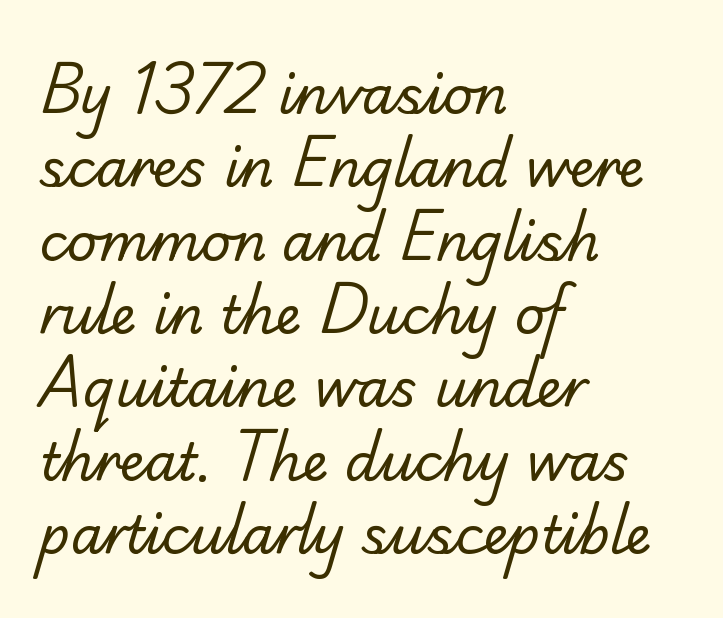
{"serif": "yes", "bold": "no", "weight": "regular", "width": "normal", "stroke_contrast": "low", "x_height": "small", "monospaced": "no", "underline": "no", "align": "left", "line_spacing": "normal", "line_spacing_ratio": 1.41, "letter_spacing": "normal", "letter_spacing_em": 0.0, "glyph_px": 52}
